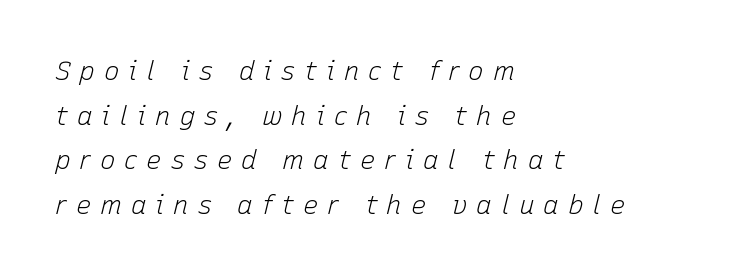
The image shows 26 px text type, italic (leaning right); set left-aligned, line spacing 1.72x, unusually wide letter spacing (+0.34 em), not underlined.
